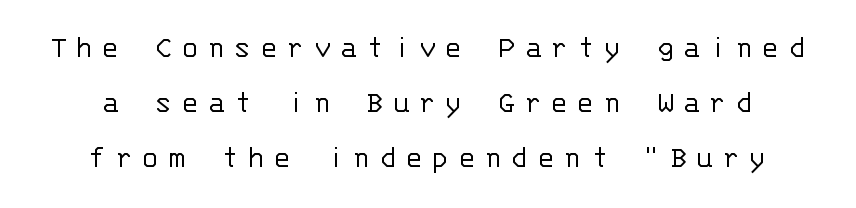
Q: Is the text bold? A: No.
Q: Is the text italic (slanted)? A: No, it is upright.
Q: Is the typeface a serif or a sans-serif typeface? A: Sans-serif.
Q: Is the text underlined? A: No.
Q: Is the spacing between letters normal or unusually wide? A: Unusually wide.
Q: Is the spacing between lines tight, normal or loose? A: Normal.
Q: Width (condensed, normal, or wide)? A: Normal.
Q: Stroke contrast? A: Low.
Q: x-height? A: Large.
Q: Monospaced? A: Yes.
